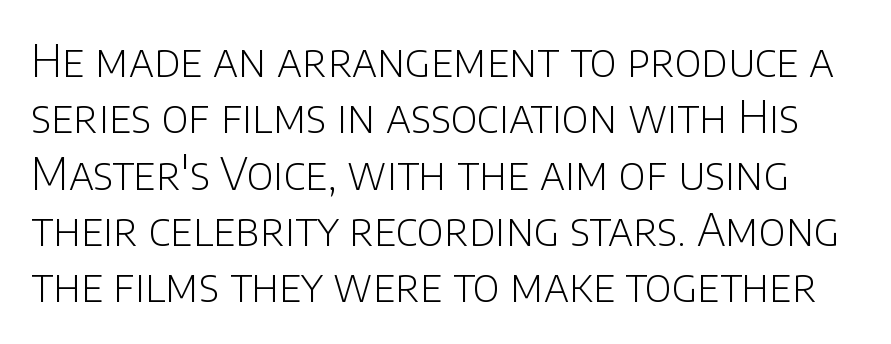
Q: Is the text bold? A: No.
Q: Is the text italic (slanted)? A: No, it is upright.
Q: Is the typeface a serif or a sans-serif typeface? A: Sans-serif.
Q: Is the text underlined? A: No.
Q: Is the spacing between letters normal or unusually wide? A: Normal.
Q: Is the spacing between lines tight, normal or loose? A: Normal.
Q: Width (condensed, normal, or wide)? A: Normal.
Q: Stroke contrast? A: Low.
Q: x-height? A: Large.
Q: Monospaced? A: No.
